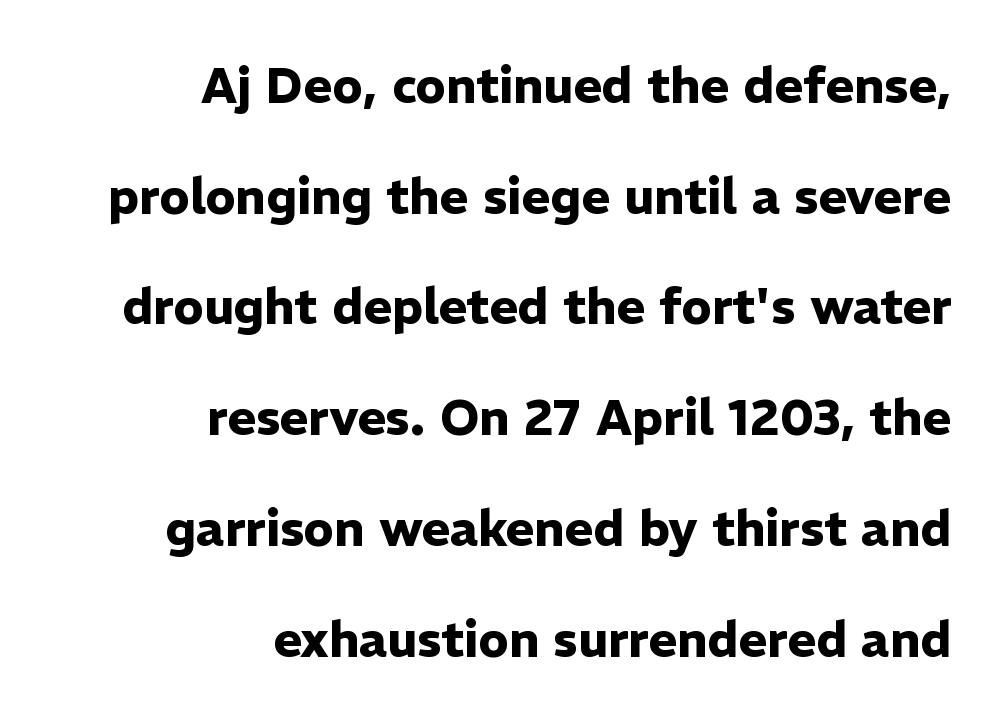
The image shows 49 px heavy sans-serif type, upright; set right-aligned, loose line spacing (2.26x), normal letter spacing, not underlined; low stroke contrast and a medium x-height.
